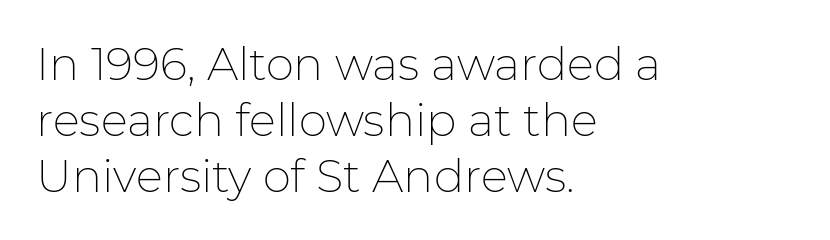
The image shows 45 px thin sans-serif type, upright; set left-aligned, line spacing 1.24x, normal letter spacing, not underlined; low stroke contrast and a medium x-height.
